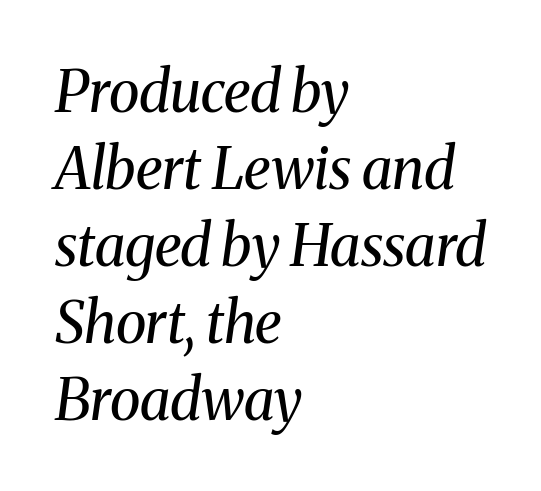
The lines in this sample share a left origin and differ only in where they stop. Typographically, this falls in the serif category. Compared with typical paragraphs, the rows here are spaced about the same. Default kerning and tracking; the words read as compact shapes.
